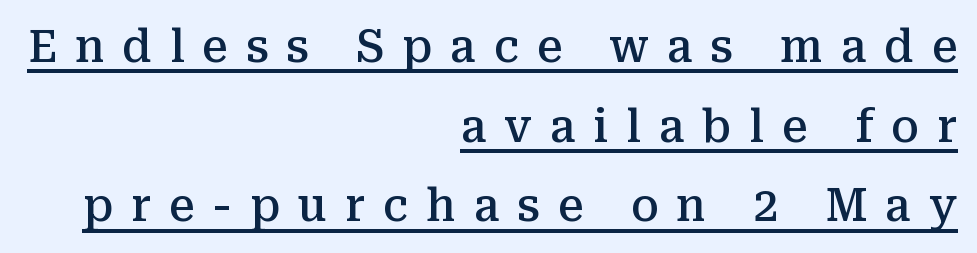
{"serif": "yes", "italic": "no", "bold": "semi", "weight": "semibold", "width": "normal", "stroke_contrast": "medium", "x_height": "medium", "monospaced": "no", "underline": "yes", "align": "right", "line_spacing_ratio": 1.77, "letter_spacing": "wide", "letter_spacing_em": 0.4, "glyph_px": 45}
